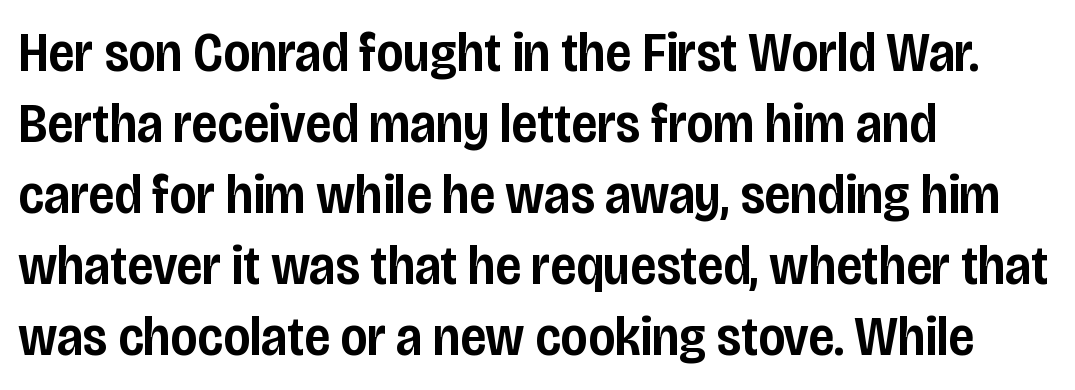
The image shows 56 px semibold, condensed sans-serif type, upright; set left-aligned, normal line spacing (1.27x), normal letter spacing, not underlined; low stroke contrast and a large x-height.
